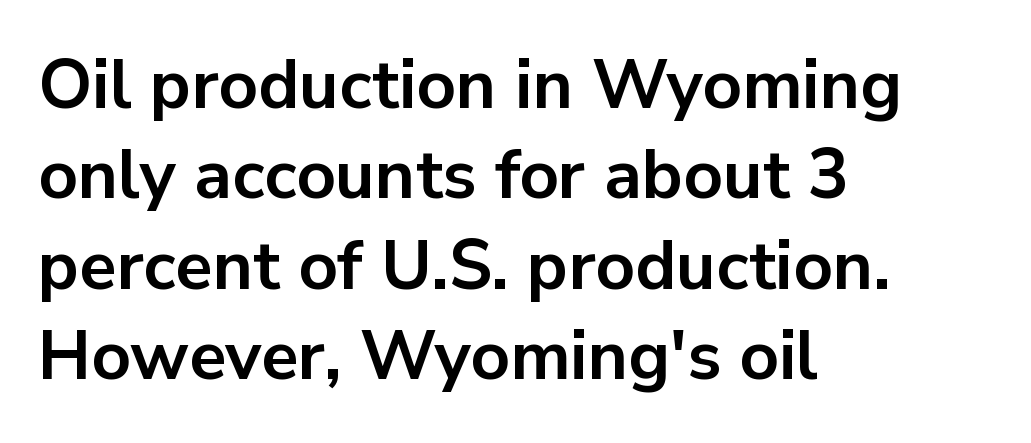
The image shows 69 px bold sans-serif type, upright; set left-aligned, normal line spacing (1.31x), normal letter spacing, not underlined; low stroke contrast and a medium x-height.
